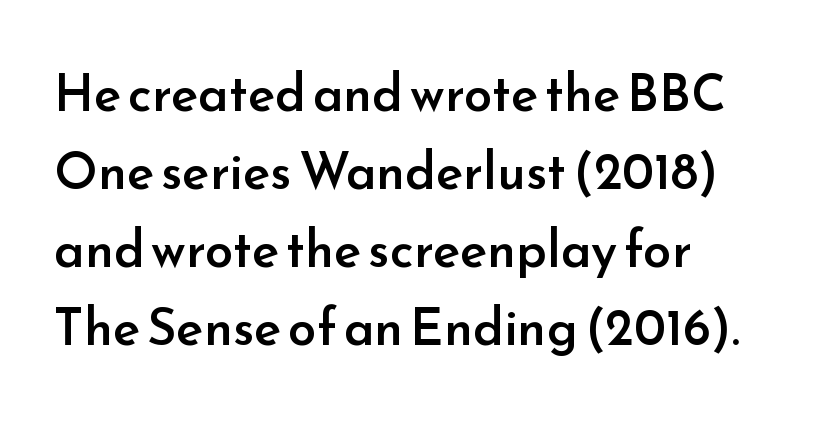
Q: Is the text bold? A: Semi-bold.
Q: Is the text italic (slanted)? A: No, it is upright.
Q: Is the typeface a serif or a sans-serif typeface? A: Sans-serif.
Q: Is the text underlined? A: No.
Q: How is the paragraph aligned? A: Left-aligned.
Q: Is the spacing between letters normal or unusually wide? A: Normal.
Q: Is the spacing between lines tight, normal or loose? A: Normal.
Q: Width (condensed, normal, or wide)? A: Normal.
Q: Stroke contrast? A: Low.
Q: x-height? A: Small.
Q: Monospaced? A: No.
